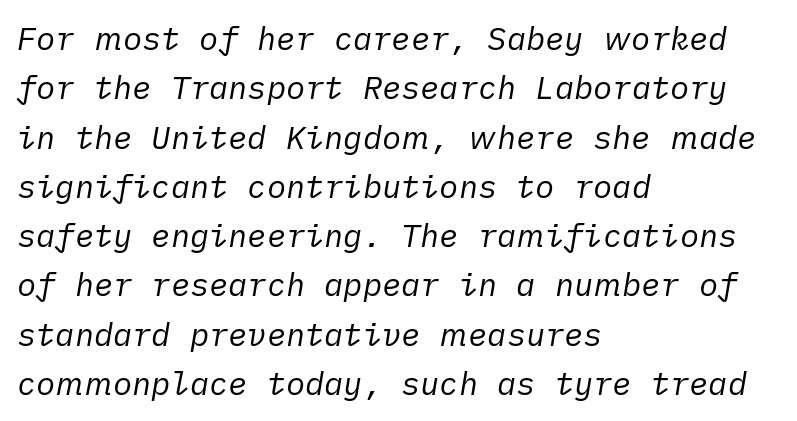
The image shows 32 px regular-weight type, italic (leaning right); set left-aligned, normal line spacing (1.54x), normal letter spacing, not underlined; low stroke contrast and a medium x-height.
